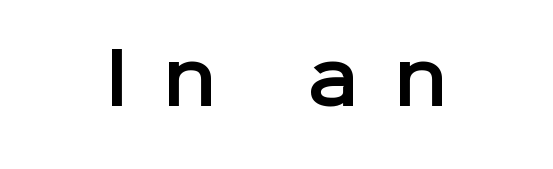
{"serif": "no", "italic": "no", "width": "normal", "stroke_contrast": "low", "x_height": "medium", "monospaced": "no", "underline": "no", "letter_spacing": "wide", "letter_spacing_em": 0.49, "glyph_px": 70}
